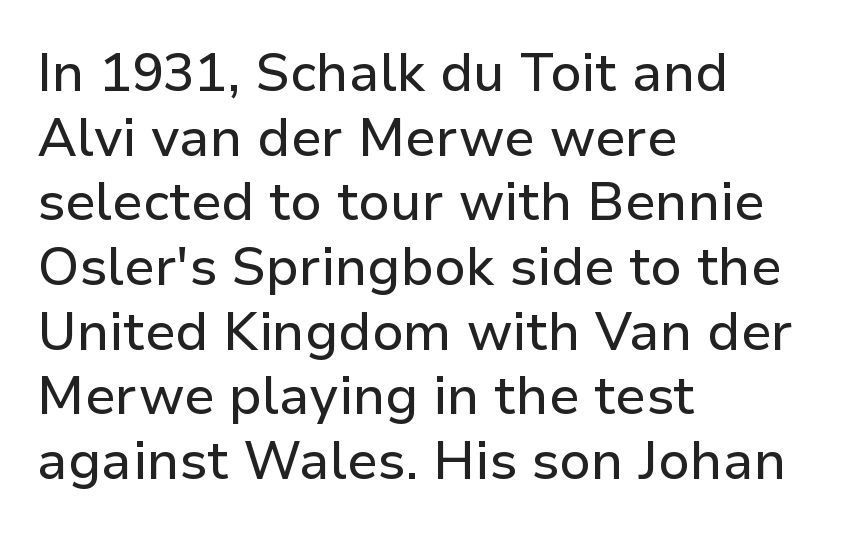
These lines are rendered in a variable-pitch font. Characters follow at the spacing the type designer built in. Posture: upright roman. This rendering features lettering with no underline.
